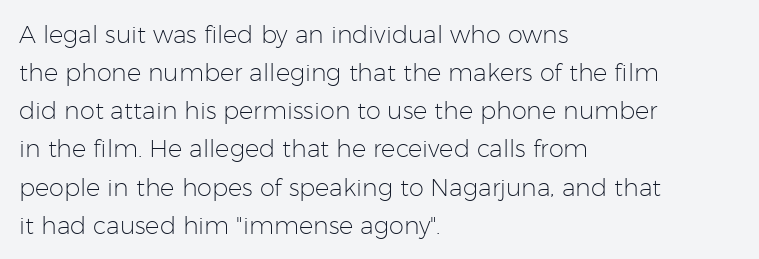
Q: Is the text bold? A: No.
Q: Is the text italic (slanted)? A: No, it is upright.
Q: Is the text underlined? A: No.
Q: How is the paragraph aligned? A: Left-aligned.
Q: Is the spacing between letters normal or unusually wide? A: Normal.
Q: Is the spacing between lines tight, normal or loose? A: Normal.
